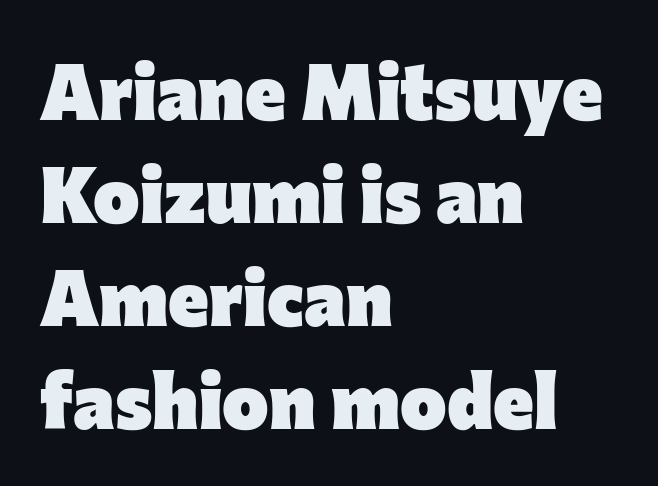
Q: Is the text bold? A: Yes.
Q: Is the text italic (slanted)? A: No, it is upright.
Q: Is the typeface a serif or a sans-serif typeface? A: Sans-serif.
Q: Is the text underlined? A: No.
Q: How is the paragraph aligned? A: Left-aligned.
Q: Is the spacing between letters normal or unusually wide? A: Normal.
Q: Is the spacing between lines tight, normal or loose? A: Normal.
Q: Width (condensed, normal, or wide)? A: Normal.
Q: Stroke contrast? A: Low.
Q: x-height? A: Medium.
Q: Monospaced? A: No.
